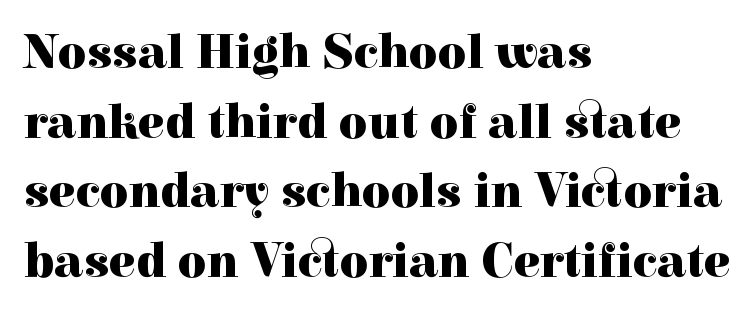
The image shows 49 px heavy serif type, upright; set left-aligned, normal line spacing (1.42x), normal letter spacing, not underlined; a medium x-height.
